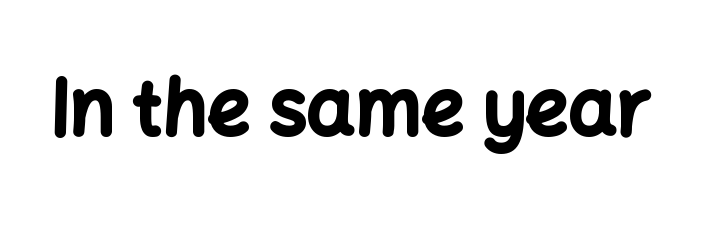
{"serif": "no", "italic": "no", "bold": "yes", "weight": "bold", "width": "normal", "stroke_contrast": "low", "x_height": "medium", "monospaced": "no", "underline": "no", "letter_spacing": "normal", "letter_spacing_em": 0.0, "glyph_px": 76}
